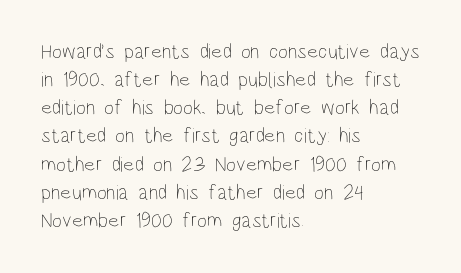
Visually the block forms a straight wall on the left and a jagged coastline on the right. Style check: upright. Bold? No — there's no thickening of the strokes. Notice how descenders clear the ascenders below comfortably — that's standard leading. Each word holds together tightly as a unit, with standard inter-letter gaps.
